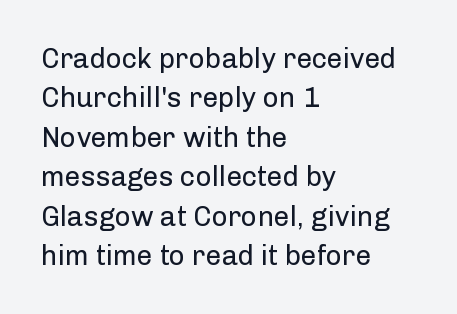
The letters carry no serifs — their stems end cleanly without finishing strokes. The strokes carry an ordinary text weight at most. Does extra space separate the letters? No, they use regular spacing. Here the designer chose a conventional face with non-uniform glyph widths.
